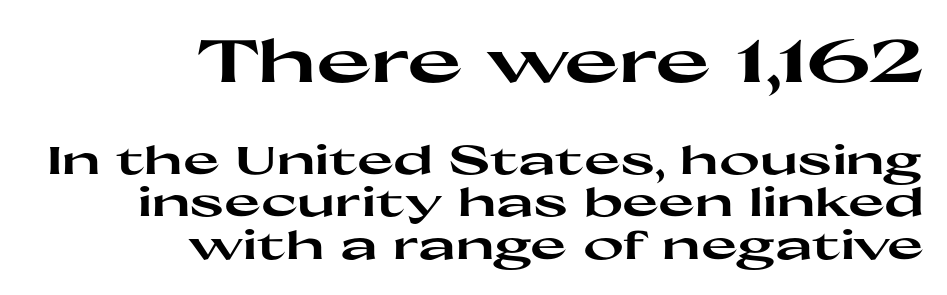
The image shows 59 px heavy, wide sans-serif type, upright; set right-aligned, tight line spacing (1.09x), normal letter spacing, not underlined; the first (top) block is 1.51x larger; high stroke contrast and a medium x-height.
